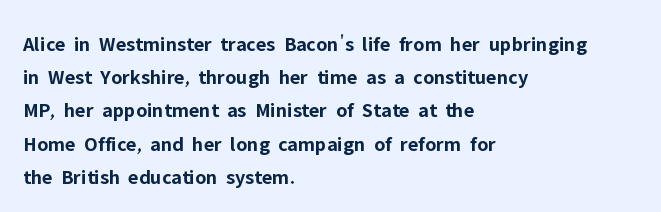
The font is running at its bold setting. Letters rest on an invisible, unmarked baseline. Students, note that the glyphs here touch the page at normal intervals. The rendering anchors every line to the left-hand side.
